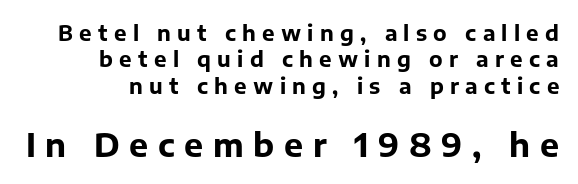
{"serif": "no", "italic": "no", "bold": "yes", "weight": "bold", "width": "normal", "stroke_contrast": "low", "x_height": "medium", "monospaced": "no", "underline": "no", "line_spacing": "normal", "line_spacing_ratio": 1.26, "letter_spacing": "wide", "letter_spacing_em": 0.3, "larger_block": "second", "size_ratio": 1.52, "glyph_px": 32}
